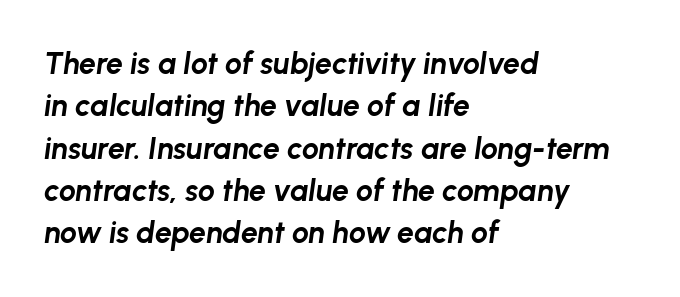
{"italic": "yes", "lean": "right", "slant_degrees": 8, "bold": "yes", "weight": "bold", "width": "normal", "stroke_contrast": "low", "x_height": "medium", "monospaced": "no", "underline": "no", "align": "left", "line_spacing": "normal", "line_spacing_ratio": 1.41, "letter_spacing": "normal", "letter_spacing_em": 0.0, "glyph_px": 30}
